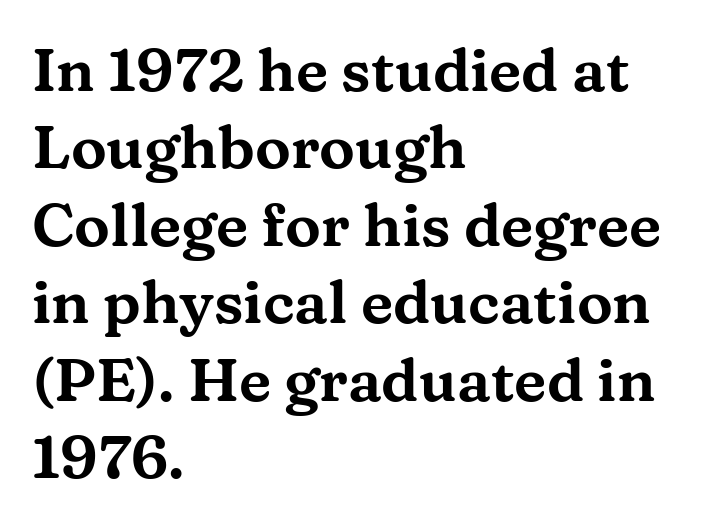
The string is rendered with underlining switched off. Honestly, the row spacing looks completely unremarkable. The rendering uses natural spacing where letterforms have individual widths. Does the copy run flush right? No — it runs flush left. Upright lettering throughout. No extra tracking has been applied to these lines.
